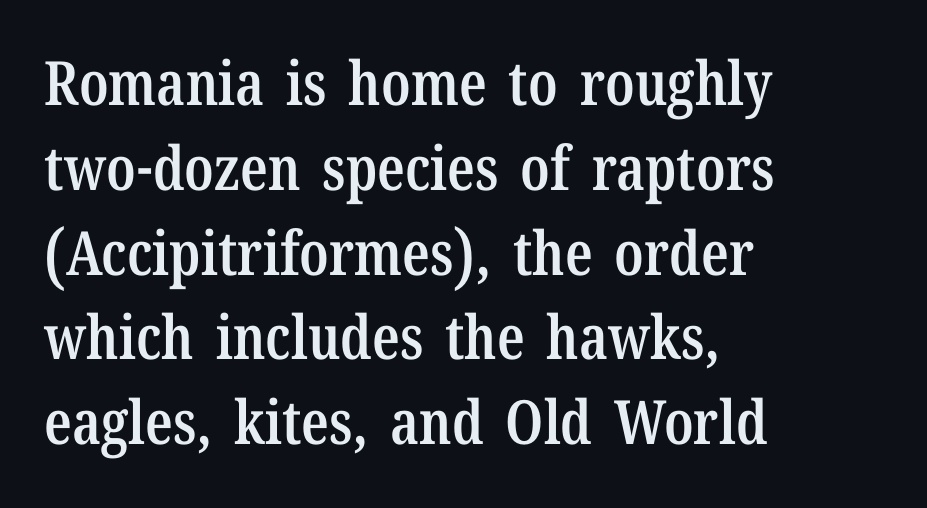
No word sits above an underline. I'd call this a serif setting — the letters wear small feet. Does the weight exceed regular? Yes, but only to semibold. Varying glyph widths throughout — classic text-font behaviour. Every row of glyphs begins at an identical x-position on the left.
